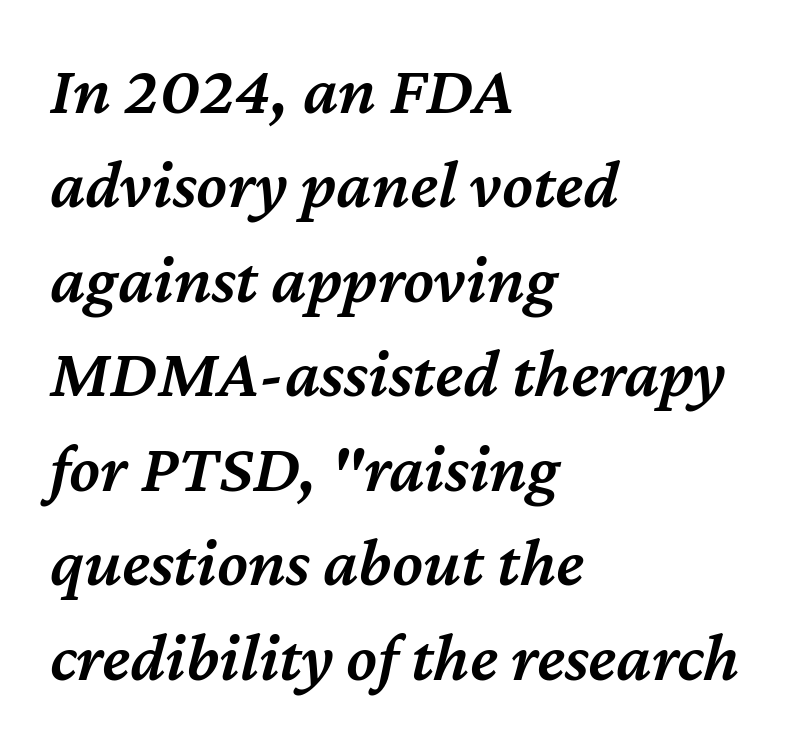
The gaps between neighbouring characters are ordinary and unremarkable. Style check: oblique. Letters rest on an invisible, unmarked baseline. These words are printed semibold, heavier than regular yet not bold. Regular leading. These lines are set flush left with a ragged right edge.
